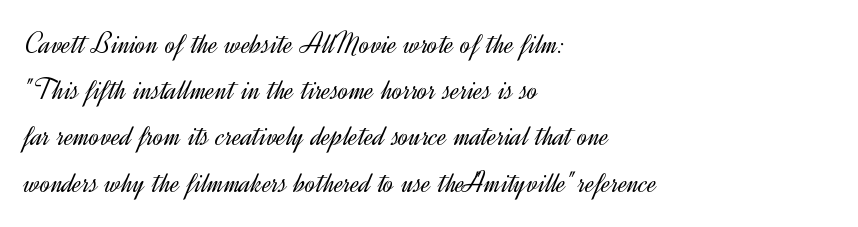
Q: Is the text bold? A: No.
Q: Is the text italic (slanted)? A: Yes.
Q: Is the typeface a serif or a sans-serif typeface? A: Sans-serif.
Q: Is the text underlined? A: No.
Q: How is the paragraph aligned? A: Left-aligned.
Q: Is the spacing between letters normal or unusually wide? A: Normal.
Q: Is the spacing between lines tight, normal or loose? A: Normal.
Q: Width (condensed, normal, or wide)? A: Normal.
Q: x-height? A: Small.
Q: Monospaced? A: No.
